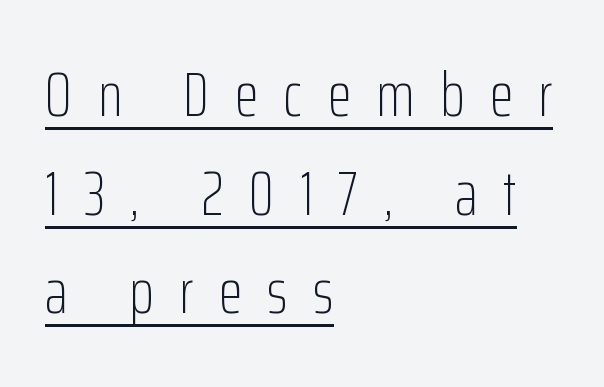
The image shows 62 px light, condensed sans-serif type, upright; set left-aligned, normal line spacing (1.59x), unusually wide letter spacing (+0.41 em), underlined; low stroke contrast and a medium x-height.
